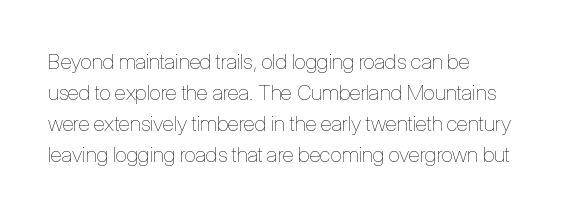
No chunkiness to these letters — they're not bold. The area under the type is left untouched. This rendering uses left alignment, leaving the right contour irregular. The font's upright variant was chosen for this text. Compared with typical body copy, the letter spacing here is the same.
